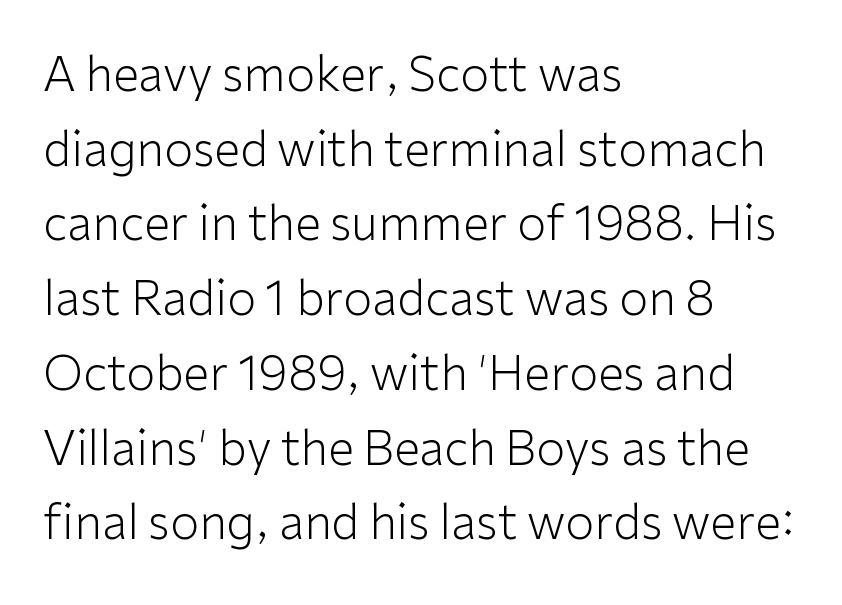
{"serif": "no", "italic": "no", "bold": "no", "weight": "light", "width": "normal", "stroke_contrast": "low", "x_height": "medium", "monospaced": "no", "underline": "no", "align": "left", "line_spacing": "normal", "line_spacing_ratio": 1.59, "letter_spacing": "normal", "letter_spacing_em": 0.0, "glyph_px": 47}
